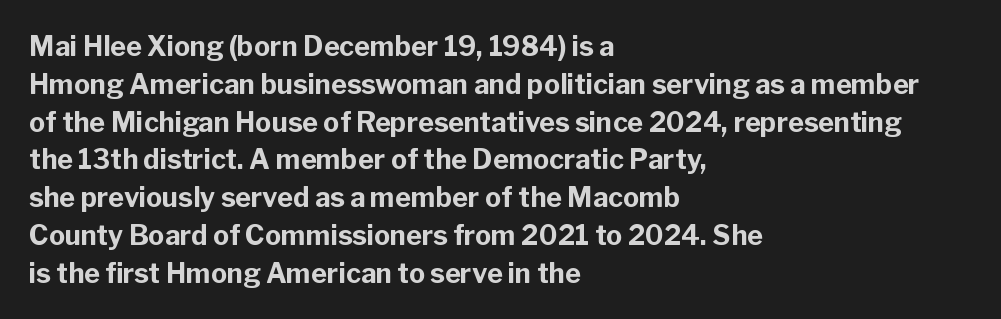
{"italic": "no", "bold": "yes", "underline": "no", "align": "left", "line_spacing": "normal", "line_spacing_ratio": 1.4, "letter_spacing": "normal", "letter_spacing_em": 0.0, "glyph_px": 27}
